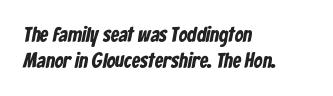
{"bold": "yes", "underline": "no", "align": "left", "line_spacing": "normal", "line_spacing_ratio": 1.25, "letter_spacing": "normal", "letter_spacing_em": 0.0, "glyph_px": 21}
